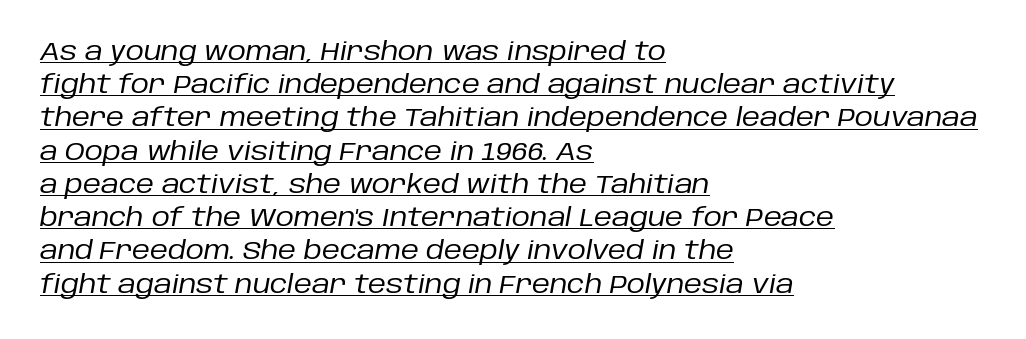
When letters slant like this, we call the style italic. Visually the block forms a straight wall on the left and a jagged coastline on the right. The vertical gap from one line to the next is medium. Honestly, the letter spacing is just normal — you wouldn't notice it. Letters have the restrained weight of plain body copy at most.
